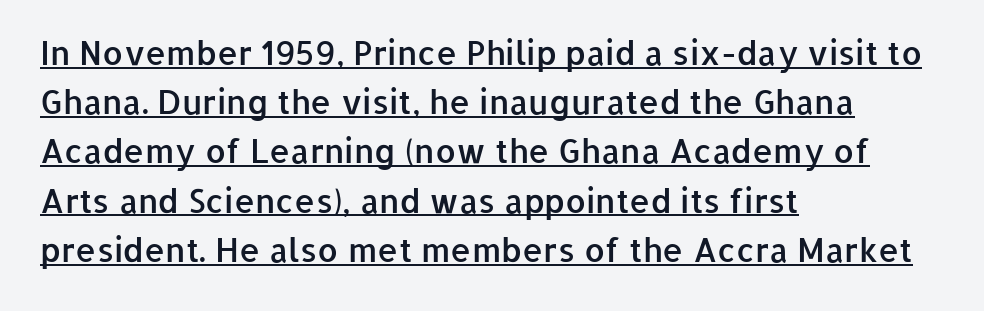
{"serif": "no", "italic": "no", "bold": "semi", "weight": "semibold", "width": "normal", "stroke_contrast": "low", "x_height": "medium", "monospaced": "no", "underline": "yes", "align": "left", "line_spacing": "normal", "line_spacing_ratio": 1.49, "letter_spacing": "normal", "letter_spacing_em": 0.0, "glyph_px": 33}
